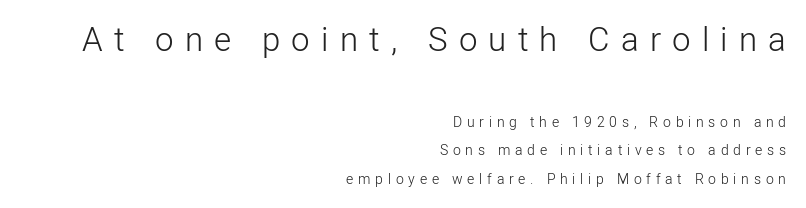
The image shows 33 px light sans-serif type, upright; set right-aligned, loose line spacing (2.04x), unusually wide letter spacing (+0.34 em), not underlined; the first (top) block is 2.36x larger; low stroke contrast and a medium x-height.
